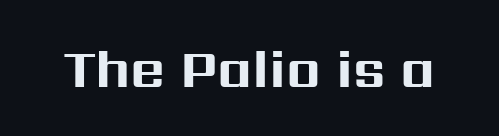
The image shows 54 px bold sans-serif type, upright; set normal letter spacing, not underlined; medium stroke contrast and a medium x-height.
